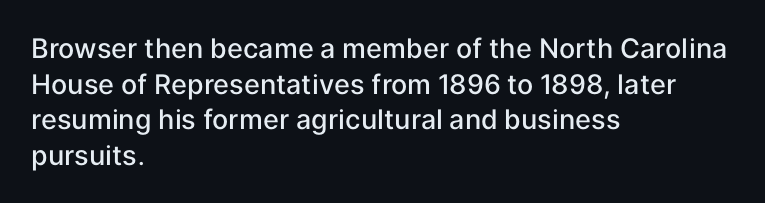
Q: Is the text bold? A: Semi-bold.
Q: Is the text italic (slanted)? A: No, it is upright.
Q: Is the text underlined? A: No.
Q: How is the paragraph aligned? A: Left-aligned.
Q: Is the spacing between letters normal or unusually wide? A: Normal.
Q: Is the spacing between lines tight, normal or loose? A: Normal.
